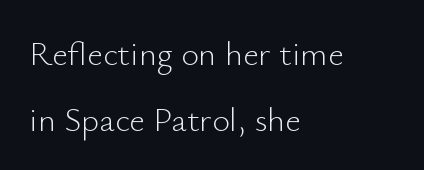
{"serif": "no", "italic": "no", "bold": "no", "weight": "light", "width": "normal", "stroke_contrast": "low", "x_height": "small", "monospaced": "no", "underline": "no", "align": "left", "line_spacing": "loose", "line_spacing_ratio": 1.93, "letter_spacing": "normal", "letter_spacing_em": 0.0, "glyph_px": 34}
